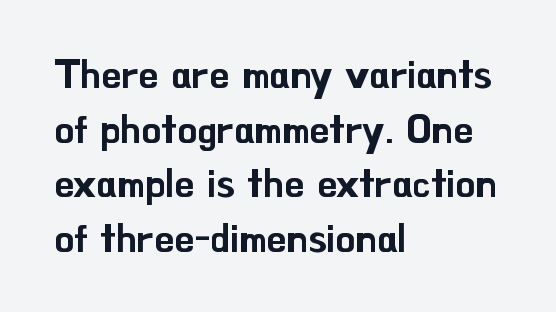
Q: Is the text italic (slanted)? A: No, it is upright.
Q: Is the typeface a serif or a sans-serif typeface? A: Sans-serif.
Q: Is the text underlined? A: No.
Q: How is the paragraph aligned? A: Left-aligned.
Q: Is the spacing between letters normal or unusually wide? A: Normal.
Q: Is the spacing between lines tight, normal or loose? A: Normal.
Q: Width (condensed, normal, or wide)? A: Normal.
Q: Stroke contrast? A: Low.
Q: x-height? A: Small.
Q: Monospaced? A: No.
